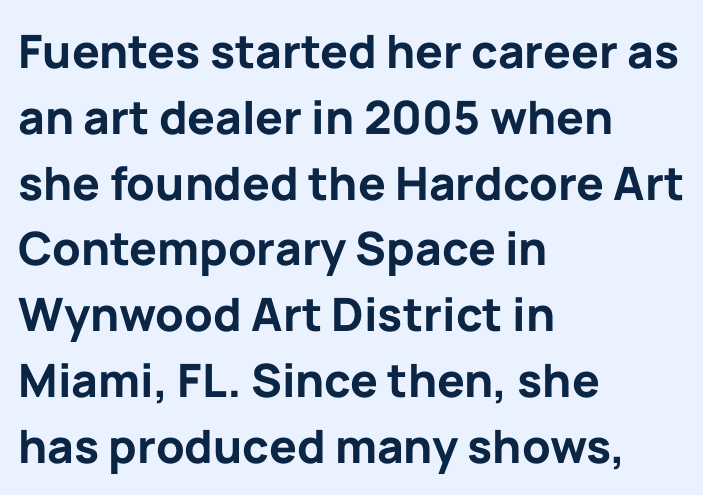
The image shows 46 px bold sans-serif type, upright; set left-aligned, normal line spacing (1.43x), normal letter spacing, not underlined; low stroke contrast and a medium x-height.
